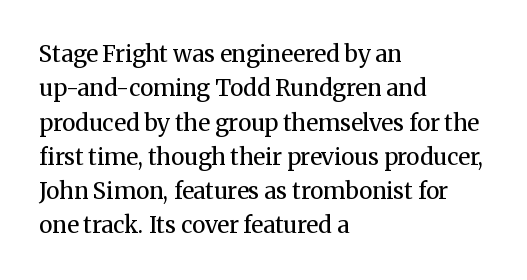
{"italic": "no", "bold": "no", "underline": "no", "align": "left", "line_spacing": "normal", "line_spacing_ratio": 1.49, "letter_spacing": "normal", "letter_spacing_em": 0.0, "glyph_px": 23}
